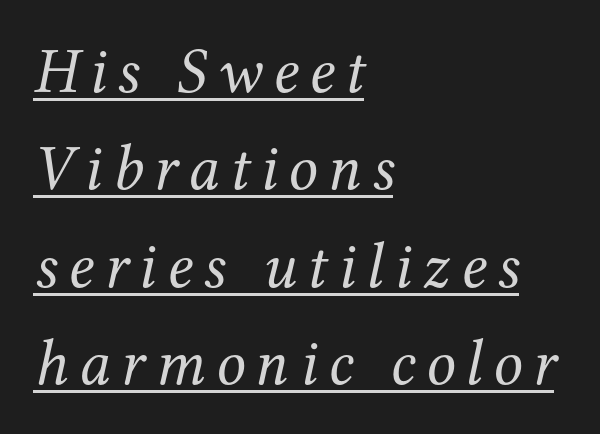
{"serif": "yes", "italic": "yes", "lean": "right", "slant_degrees": 12, "bold": "no", "weight": "regular", "width": "normal", "stroke_contrast": "medium", "x_height": "medium", "monospaced": "no", "underline": "yes", "align": "left", "line_spacing": "normal", "line_spacing_ratio": 1.5, "glyph_px": 65}
